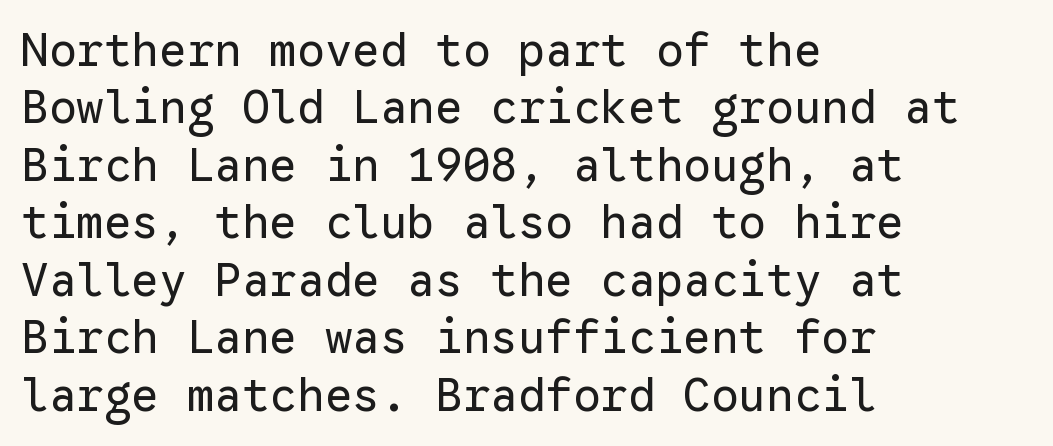
Horizontal alignment here is leftward, the default for most running prose. Glance below the letters and you will spot only blank space. This is roman type, the default non-slanted kind. The rendering uses a moderate line-height, typical for paragraphs.
